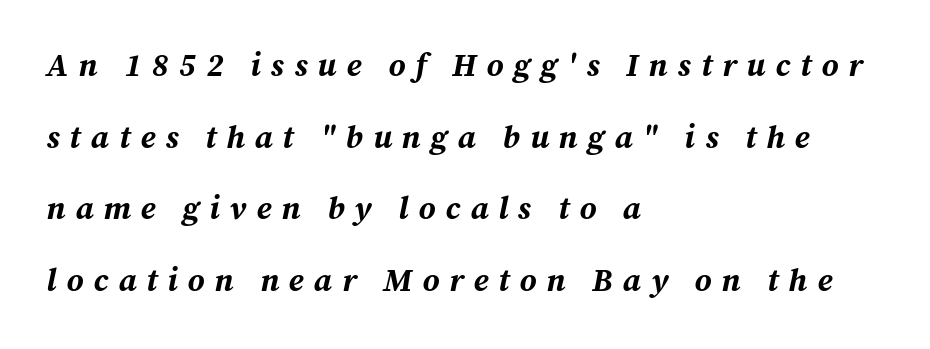
Q: Is the text bold? A: Yes.
Q: Is the text italic (slanted)? A: Yes, it leans right by about 12 degrees.
Q: Is the text underlined? A: No.
Q: How is the paragraph aligned? A: Left-aligned.
Q: Is the spacing between letters normal or unusually wide? A: Unusually wide.
Q: Is the spacing between lines tight, normal or loose? A: Loose.
Q: Width (condensed, normal, or wide)? A: Normal.
Q: Stroke contrast? A: Medium.
Q: x-height? A: Medium.
Q: Monospaced? A: No.
